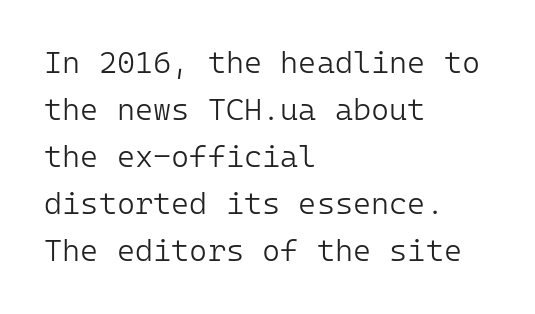
Q: Is the text bold? A: No.
Q: Is the text italic (slanted)? A: No, it is upright.
Q: Is the typeface a serif or a sans-serif typeface? A: Sans-serif.
Q: Is the text underlined? A: No.
Q: How is the paragraph aligned? A: Left-aligned.
Q: Is the spacing between letters normal or unusually wide? A: Normal.
Q: Is the spacing between lines tight, normal or loose? A: Normal.
Q: Width (condensed, normal, or wide)? A: Normal.
Q: Stroke contrast? A: Low.
Q: x-height? A: Medium.
Q: Monospaced? A: Yes.
